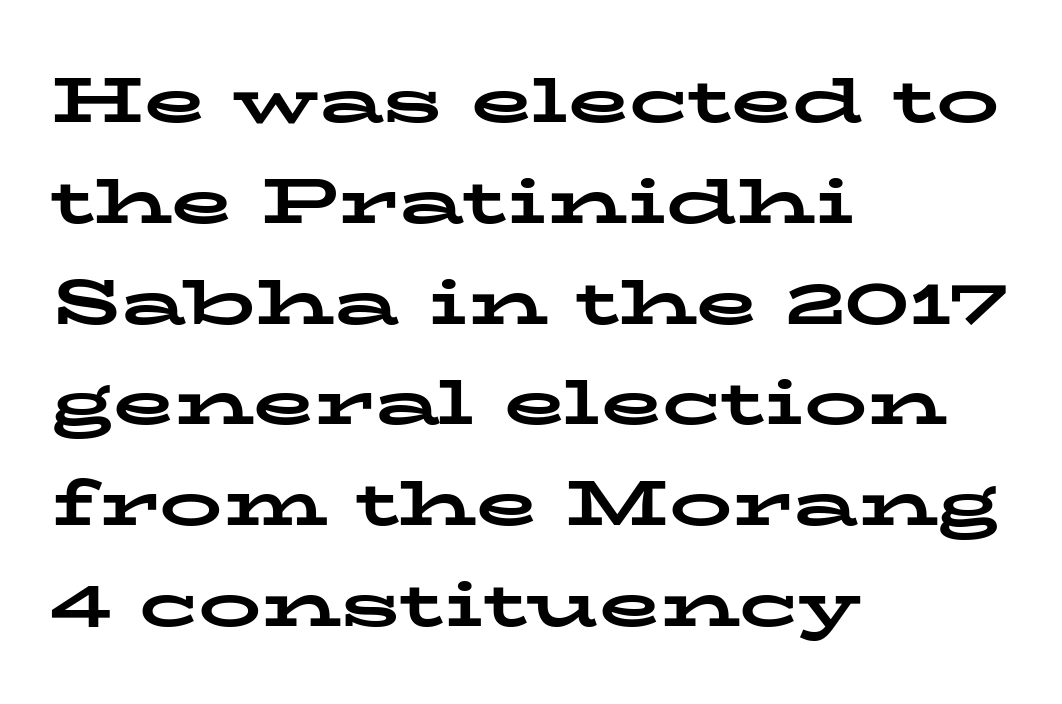
This is roman type, the default non-slanted kind. The space directly below the letters is spotless. Nothing unusual about the tracking: characters are spaced as the font intends. Looks like regular typesetting: each glyph gets only the width it needs. The passage shown is typeset with a serif family.
